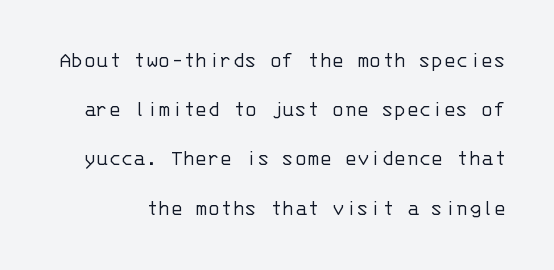
The image shows 23 px text type, upright; set loose line spacing (2.14x), normal letter spacing, not underlined.
